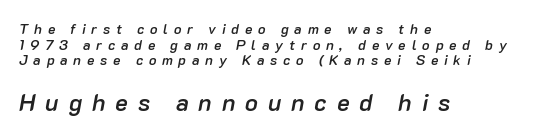
The rendering inserts visible extra space after every character. Set as a demibold, roughly 600 on the weight scale. The glyphs are unaccompanied by any horizontal stroke below them. A typesetter would mark this as italic. Of the two passages, the one underneath uses the larger point size. Interline gaps are noticeably narrow in this sample.
